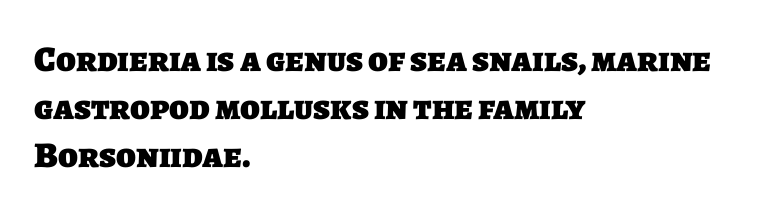
Q: Is the text bold? A: Yes.
Q: Is the typeface a serif or a sans-serif typeface? A: Sans-serif.
Q: Is the text underlined? A: No.
Q: How is the paragraph aligned? A: Left-aligned.
Q: Is the spacing between letters normal or unusually wide? A: Normal.
Q: Is the spacing between lines tight, normal or loose? A: Normal.
Q: Width (condensed, normal, or wide)? A: Normal.
Q: Stroke contrast? A: Low.
Q: x-height? A: Large.
Q: Monospaced? A: No.
